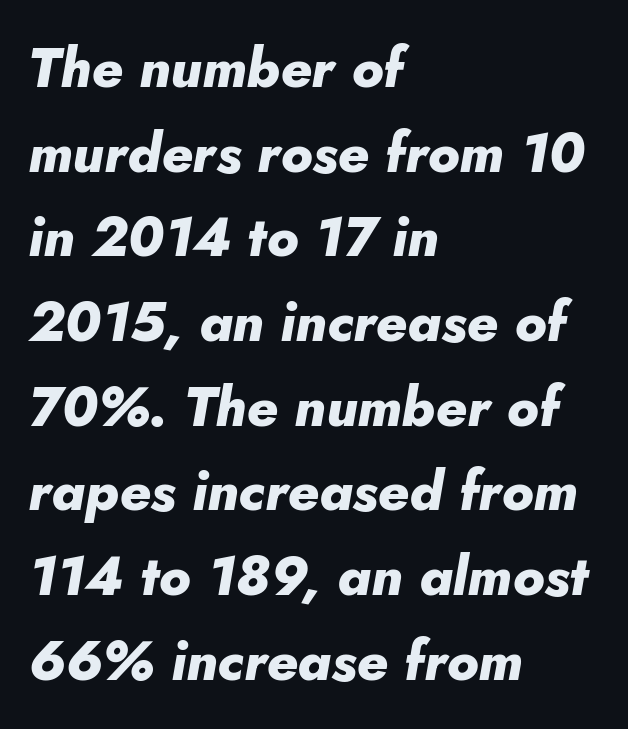
A clean baseline with only descenders dipping below it. Tracking here is standard; glyphs follow each other at the usual distance. Spacing verdict: proportional, widths tailored to each character. The glyphs look as if they've been sheared to an angle. Strokes here are thick enough to call this a true bold.
